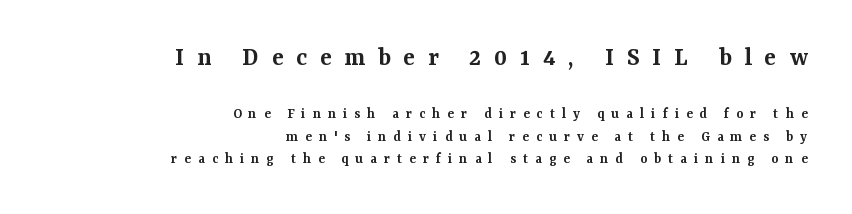
Q: Is the text bold? A: Semi-bold.
Q: Is the text italic (slanted)? A: No, it is upright.
Q: Is the text underlined? A: No.
Q: How is the paragraph aligned? A: Right-aligned.
Q: Is the spacing between letters normal or unusually wide? A: Unusually wide.
Q: Is the spacing between lines tight, normal or loose? A: Normal.
Q: Which block of text is set in a larger size, the first (top) or the second (bottom)? A: The first (top) one.
